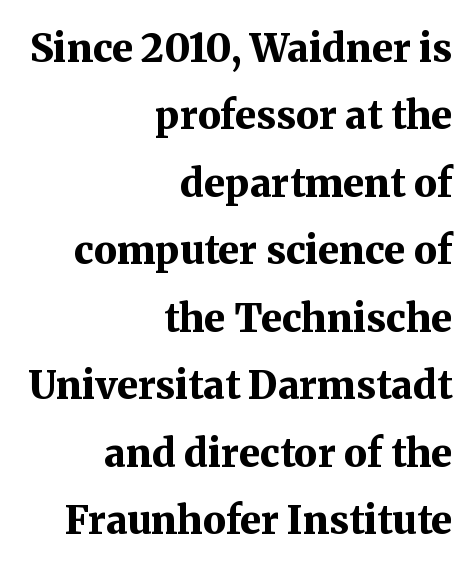
Q: Is the text bold? A: Yes.
Q: Is the text italic (slanted)? A: No, it is upright.
Q: Is the typeface a serif or a sans-serif typeface? A: Serif.
Q: Is the text underlined? A: No.
Q: How is the paragraph aligned? A: Right-aligned.
Q: Is the spacing between letters normal or unusually wide? A: Normal.
Q: Width (condensed, normal, or wide)? A: Normal.
Q: Stroke contrast? A: Medium.
Q: x-height? A: Medium.
Q: Monospaced? A: No.
